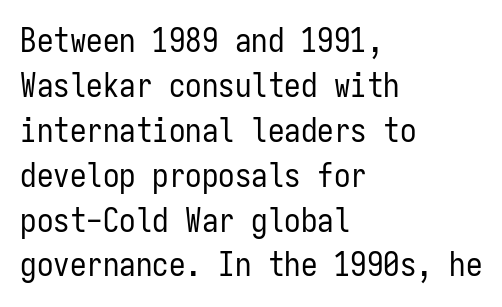
This reads as an unemphasized weight, regular at the heaviest. Spacing verdict: monospaced, one width for all characters. This rendering leaves character spacing at its baseline value. The compositor pushed each line to the left boundary. Regarding leading, the lines here are spaced in the standard way. To sum up the face: it is a sans, with no serifs.
